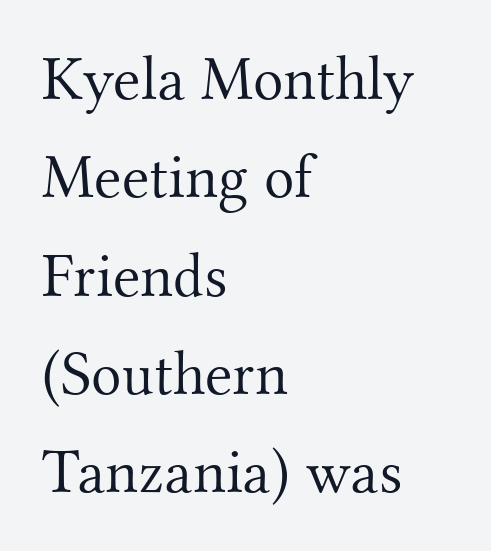
Q: Is the text bold? A: No.
Q: Is the text italic (slanted)? A: No, it is upright.
Q: Is the typeface a serif or a sans-serif typeface? A: Serif.
Q: Is the text underlined? A: No.
Q: How is the paragraph aligned? A: Left-aligned.
Q: Is the spacing between letters normal or unusually wide? A: Normal.
Q: Is the spacing between lines tight, normal or loose? A: Normal.
Q: Width (condensed, normal, or wide)? A: Normal.
Q: Stroke contrast? A: Medium.
Q: x-height? A: Small.
Q: Monospaced? A: No.
